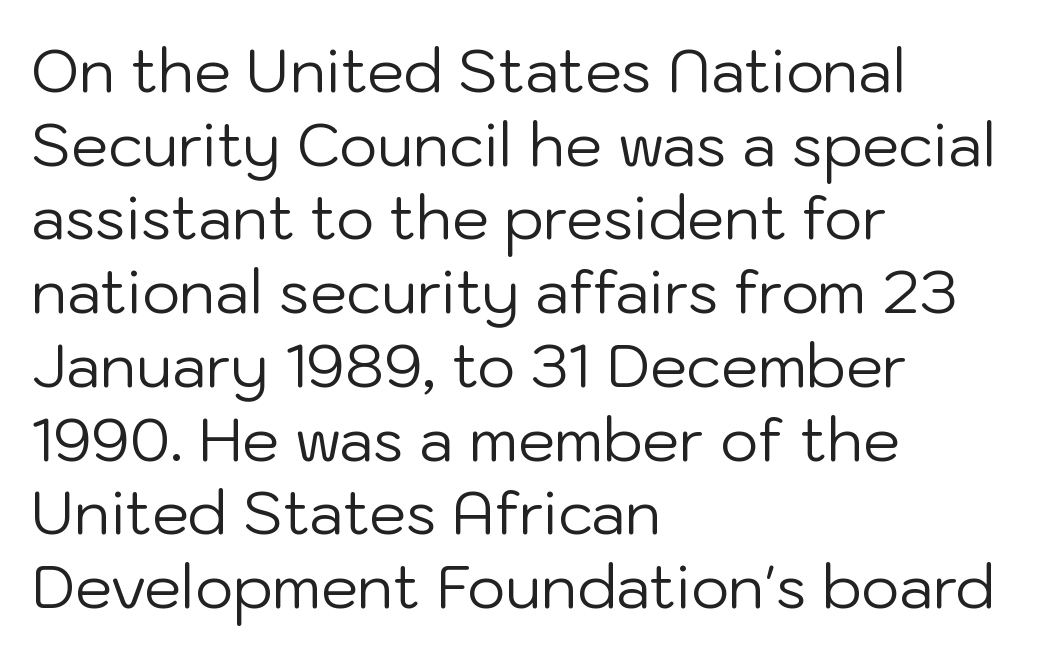
{"serif": "no", "italic": "no", "bold": "no", "weight": "regular", "width": "normal", "stroke_contrast": "low", "x_height": "medium", "monospaced": "no", "underline": "no", "align": "left", "line_spacing": "normal", "line_spacing_ratio": 1.25, "letter_spacing": "normal", "letter_spacing_em": 0.0, "glyph_px": 59}
